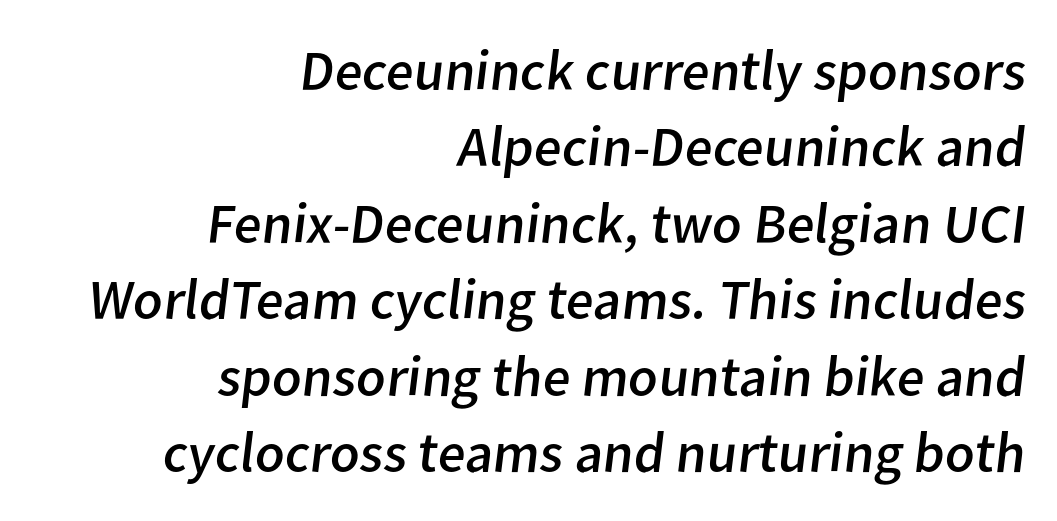
Q: Is the text bold? A: No.
Q: Is the typeface a serif or a sans-serif typeface? A: Sans-serif.
Q: Is the text underlined? A: No.
Q: How is the paragraph aligned? A: Right-aligned.
Q: Is the spacing between letters normal or unusually wide? A: Normal.
Q: Is the spacing between lines tight, normal or loose? A: Normal.
Q: Width (condensed, normal, or wide)? A: Normal.
Q: Stroke contrast? A: Low.
Q: x-height? A: Medium.
Q: Monospaced? A: No.
